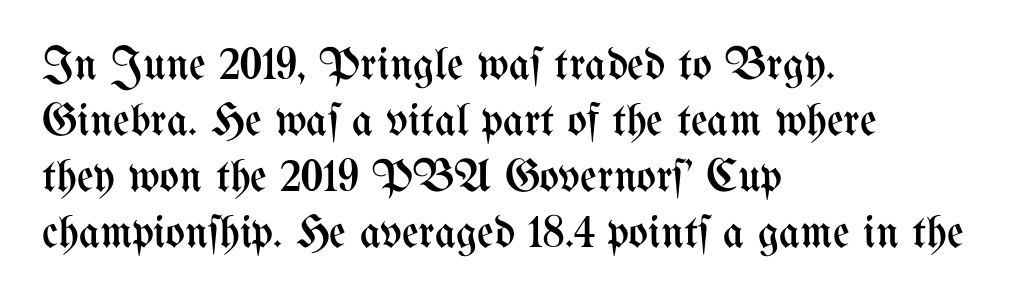
Q: Is the text bold? A: No.
Q: Is the text italic (slanted)? A: No, it is upright.
Q: Is the text underlined? A: No.
Q: How is the paragraph aligned? A: Left-aligned.
Q: Is the spacing between letters normal or unusually wide? A: Normal.
Q: Width (condensed, normal, or wide)? A: Condensed.
Q: Stroke contrast? A: Medium.
Q: x-height? A: Medium.
Q: Monospaced? A: No.
